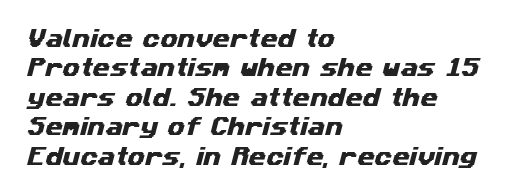
The image shows 20 px text type; set left-aligned, normal line spacing (1.47x), normal letter spacing, not underlined.
